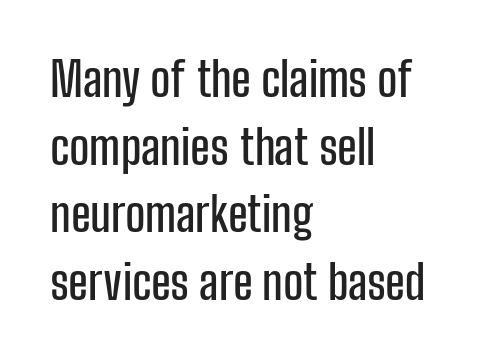
The line texture is even and compact thanks to regular tracking. In CSS terms this would be text-align: left. A sans-serif font was chosen for this passage. The area under the type is left untouched. A typesetter would mark this as roman, not italic.
